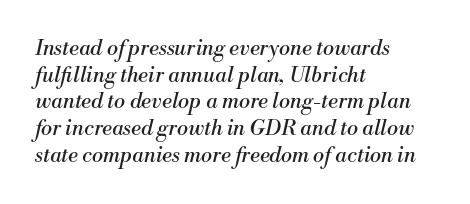
The image shows 21 px text type, italic (leaning right); set left-aligned, normal line spacing (1.27x), normal letter spacing, not underlined.
